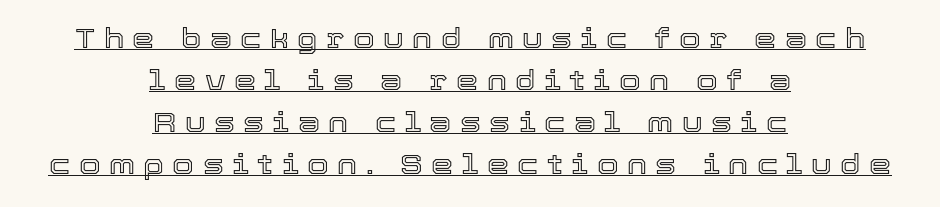
The image shows 28 px text type, upright; set centered, normal line spacing (1.5x), unusually wide letter spacing (+0.3 em), underlined; a medium x-height.
